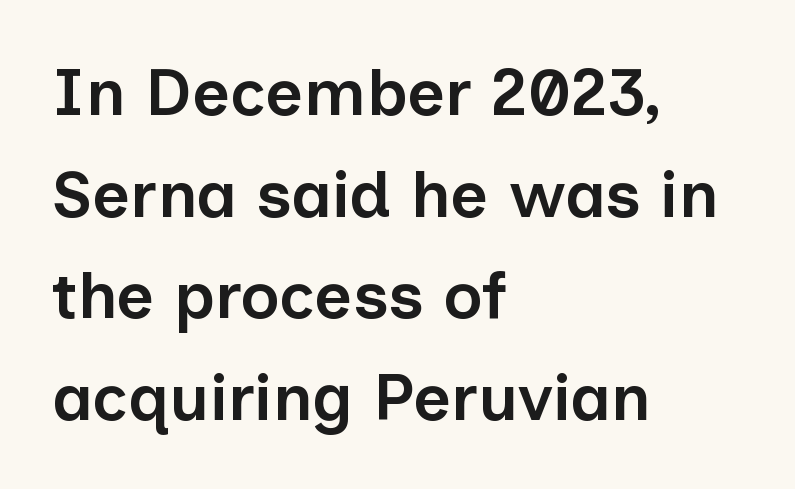
Q: Is the text bold? A: Semi-bold.
Q: Is the text italic (slanted)? A: No, it is upright.
Q: Is the typeface a serif or a sans-serif typeface? A: Sans-serif.
Q: Is the text underlined? A: No.
Q: How is the paragraph aligned? A: Left-aligned.
Q: Is the spacing between letters normal or unusually wide? A: Normal.
Q: Is the spacing between lines tight, normal or loose? A: Normal.
Q: Width (condensed, normal, or wide)? A: Normal.
Q: Stroke contrast? A: Low.
Q: x-height? A: Medium.
Q: Monospaced? A: No.
